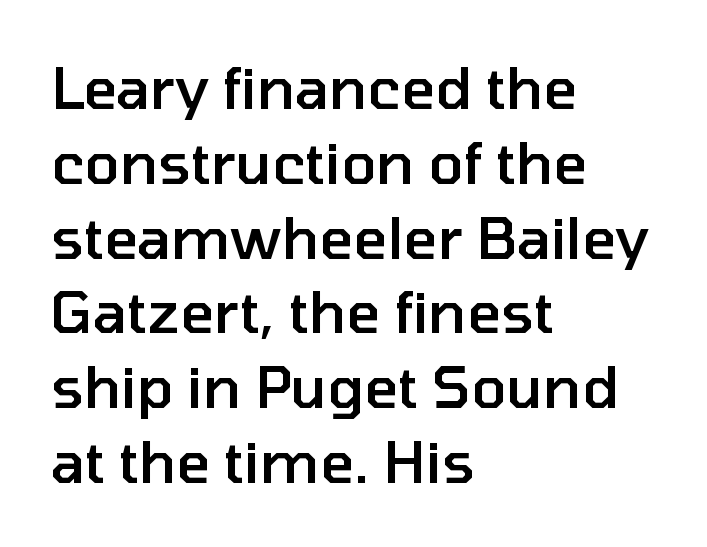
{"serif": "no", "italic": "no", "bold": "semi", "weight": "semibold", "width": "normal", "stroke_contrast": "low", "x_height": "medium", "monospaced": "no", "underline": "no", "align": "left", "line_spacing": "normal", "line_spacing_ratio": 1.29, "letter_spacing": "normal", "letter_spacing_em": 0.0, "glyph_px": 58}
